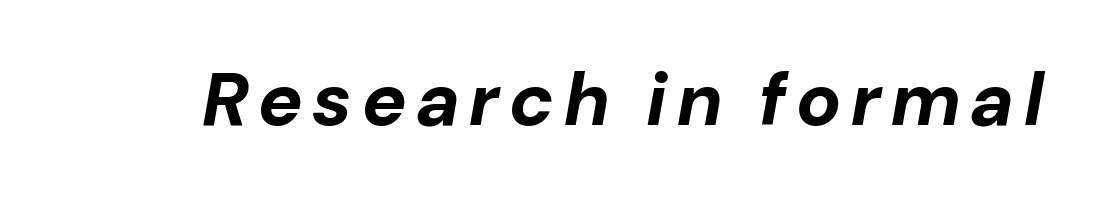
The image shows 75 px bold type, italic (leaning right); set not underlined; low stroke contrast and a medium x-height.
